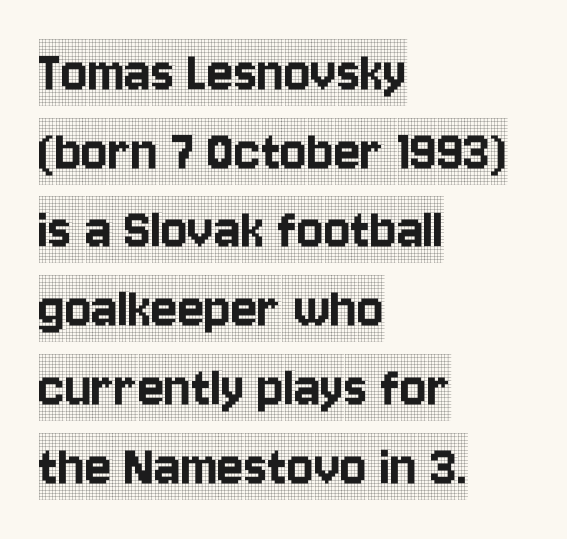
{"serif": "yes", "italic": "no", "width": "condensed", "x_height": "large", "monospaced": "no", "underline": "no", "align": "left", "line_spacing": "normal", "line_spacing_ratio": 1.27, "letter_spacing": "normal", "letter_spacing_em": 0.0, "glyph_px": 62}
